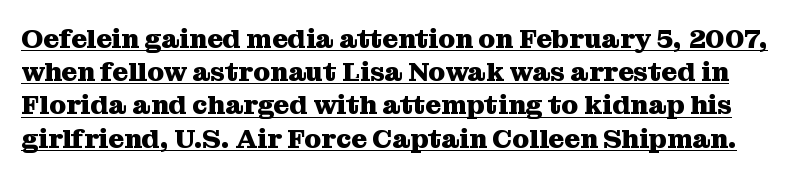
{"italic": "no", "bold": "yes", "underline": "yes", "line_spacing_ratio": 1.23, "letter_spacing": "normal", "letter_spacing_em": 0.0, "glyph_px": 27}
